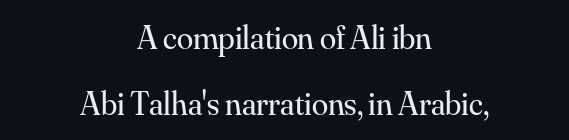
The image shows 33 px regular-weight serif type, upright; set centered, loose line spacing (2.0x), normal letter spacing, not underlined; medium stroke contrast and a small x-height.
